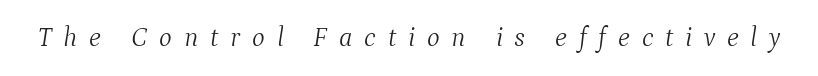
Q: Is the text bold? A: No.
Q: Is the text italic (slanted)? A: Yes, it leans right by about 9 degrees.
Q: Is the text underlined? A: No.
Q: Is the spacing between letters normal or unusually wide? A: Unusually wide.
